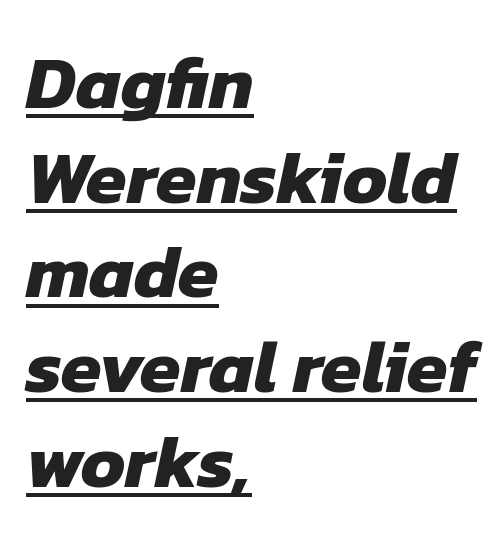
Q: Is the text bold? A: Yes.
Q: Is the typeface a serif or a sans-serif typeface? A: Sans-serif.
Q: Is the text underlined? A: Yes.
Q: How is the paragraph aligned? A: Left-aligned.
Q: Is the spacing between letters normal or unusually wide? A: Normal.
Q: Is the spacing between lines tight, normal or loose? A: Normal.
Q: Width (condensed, normal, or wide)? A: Normal.
Q: Stroke contrast? A: Low.
Q: x-height? A: Medium.
Q: Monospaced? A: No.
